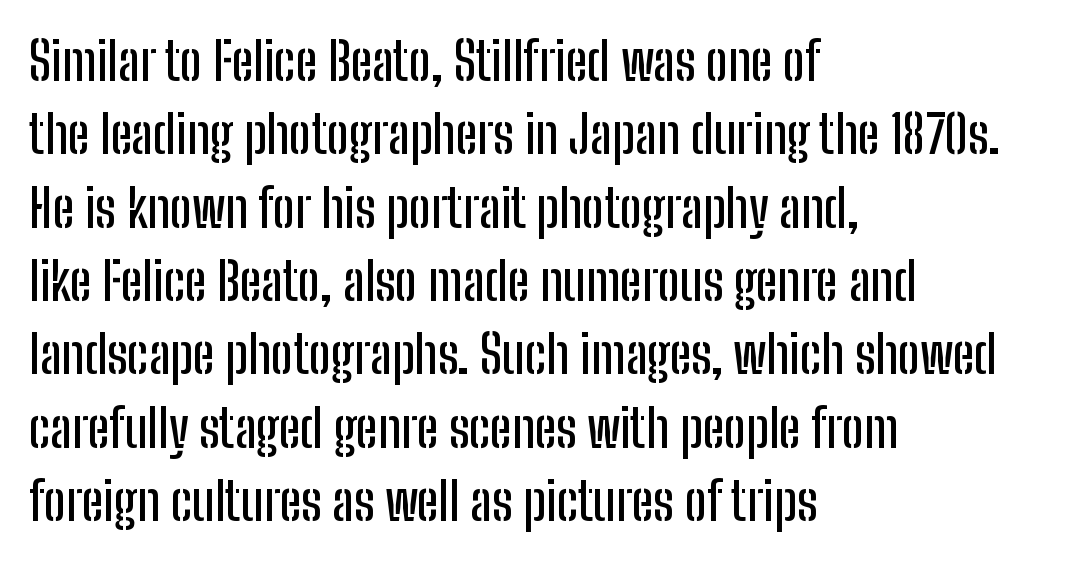
Q: Is the text italic (slanted)? A: No, it is upright.
Q: Is the typeface a serif or a sans-serif typeface? A: Sans-serif.
Q: Is the text underlined? A: No.
Q: How is the paragraph aligned? A: Left-aligned.
Q: Is the spacing between letters normal or unusually wide? A: Normal.
Q: Is the spacing between lines tight, normal or loose? A: Normal.
Q: Width (condensed, normal, or wide)? A: Condensed.
Q: Stroke contrast? A: Low.
Q: x-height? A: Medium.
Q: Monospaced? A: No.
